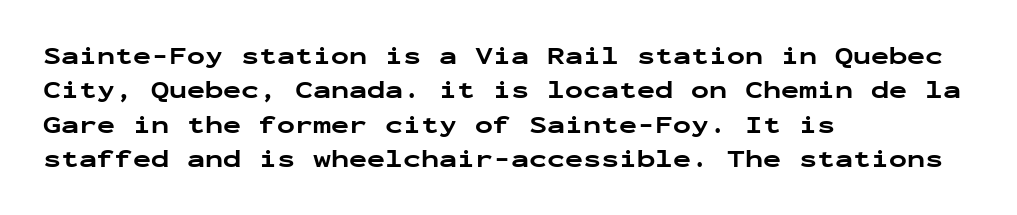
The passage shown is emphatically bold. The space directly below the letters is spotless. Italic? Not at all — the glyphs are vertical. The block of text has a typical density, with ordinary space between rows.
